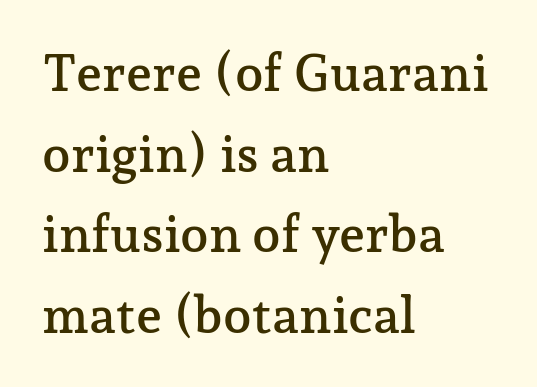
{"serif": "yes", "italic": "no", "width": "normal", "stroke_contrast": "low", "x_height": "medium", "monospaced": "no", "underline": "no", "align": "left", "line_spacing": "normal", "line_spacing_ratio": 1.58, "letter_spacing": "normal", "letter_spacing_em": 0.0, "glyph_px": 51}
